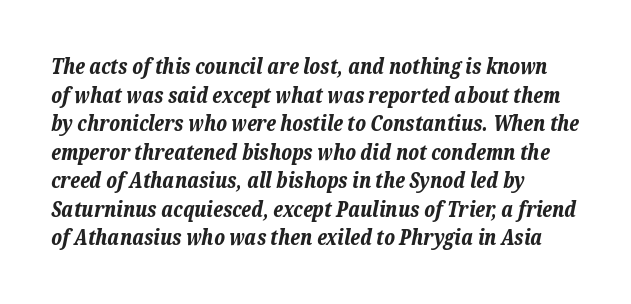
The image shows 21 px bold type, italic (leaning right); set left-aligned, normal line spacing (1.36x), normal letter spacing, not underlined.
